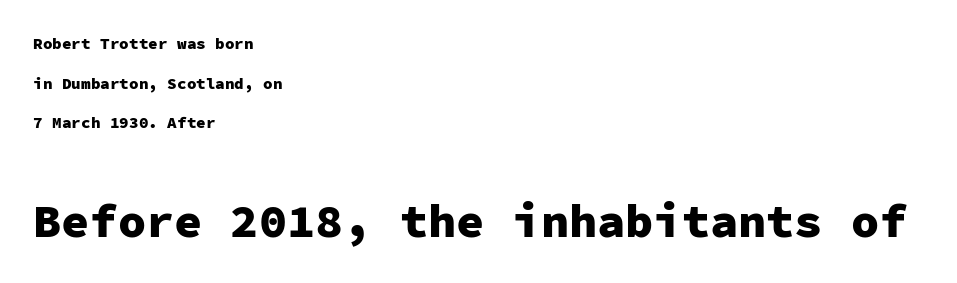
Fixed-width glyphs throughout — classic coding-font behaviour. You can tell from the bare stems that sans-serif type was used. No italicization has been applied; the sample stays upright. Lines of text with bare space underneath. Pretty heavy lettering here — definitely bold.
